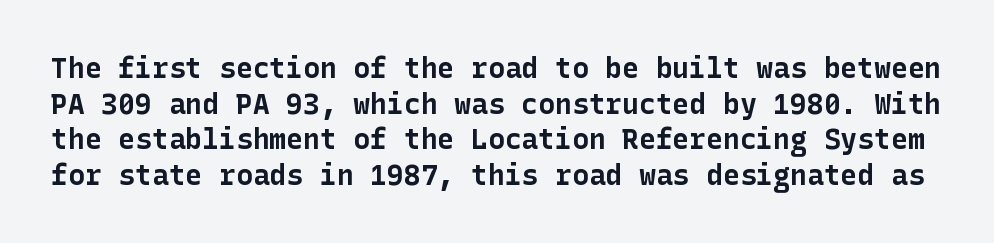
Font category for this specimen: sans-serif. A dark, heavy texture on the line: the type is bold. How are the letters spaced? Ordinarily, with no added tracking. Posture: straight, roman, zero tilt.
